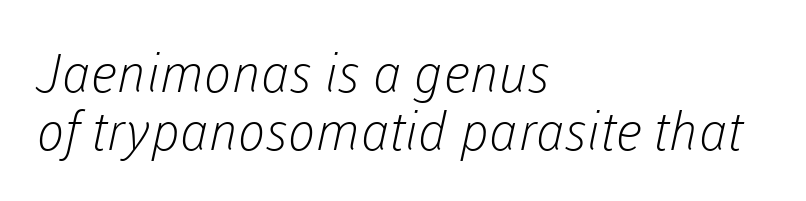
{"serif": "no", "bold": "no", "weight": "light", "width": "normal", "stroke_contrast": "low", "x_height": "medium", "monospaced": "no", "underline": "no", "align": "left", "line_spacing": "tight", "line_spacing_ratio": 1.09, "letter_spacing": "normal", "letter_spacing_em": 0.0, "glyph_px": 53}
